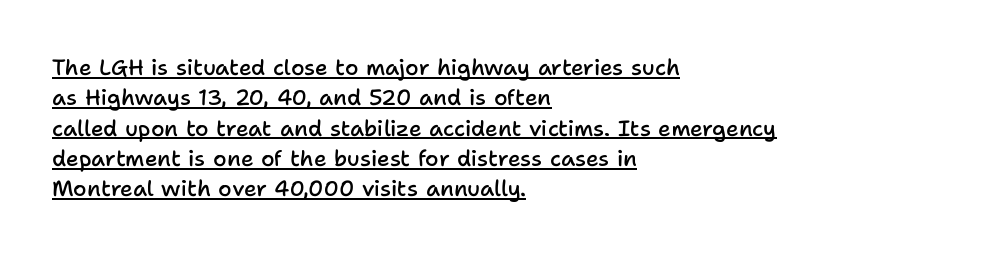
The image shows 22 px text type, upright; set left-aligned, normal line spacing (1.38x), normal letter spacing, underlined.
